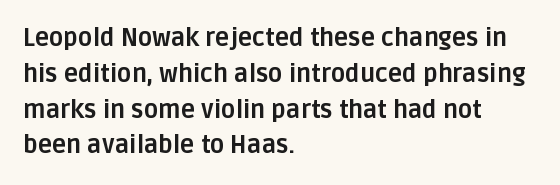
The image shows 24 px bold type, upright; set left-aligned, normal line spacing (1.49x), normal letter spacing, not underlined.
